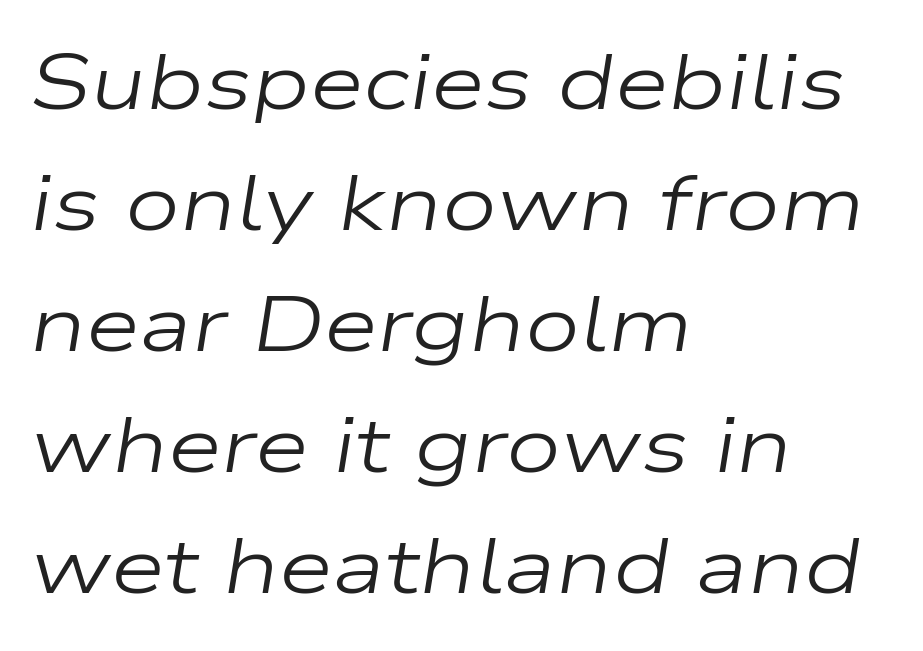
The image shows 78 px regular-weight, wide type, italic (leaning right); set left-aligned, normal line spacing (1.55x), normal letter spacing, not underlined; low stroke contrast and a medium x-height.
